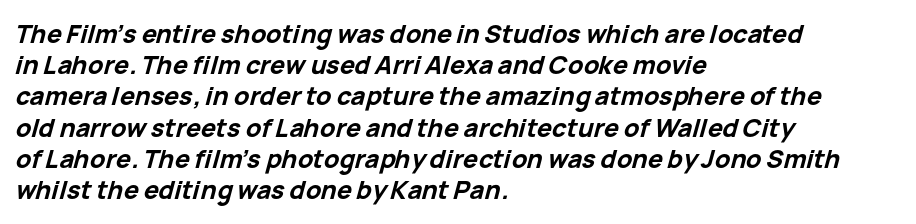
Q: Is the text bold? A: Yes.
Q: Is the text italic (slanted)? A: Yes, it leans right by about 15 degrees.
Q: Is the text underlined? A: No.
Q: How is the paragraph aligned? A: Left-aligned.
Q: Is the spacing between letters normal or unusually wide? A: Normal.
Q: Is the spacing between lines tight, normal or loose? A: Normal.
